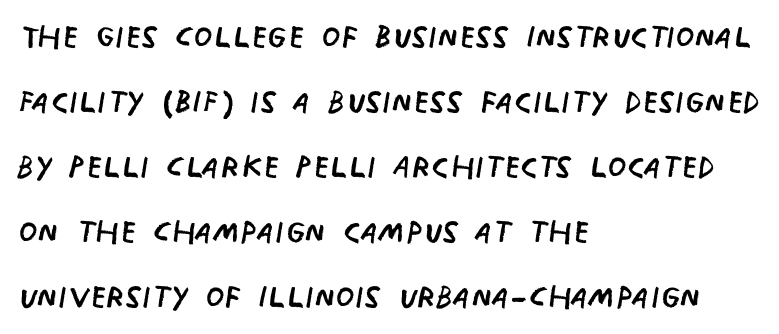
The image shows 43 px regular-weight, condensed sans-serif type; set left-aligned, normal line spacing (1.51x), normal letter spacing, not underlined; low stroke contrast and a large x-height.
